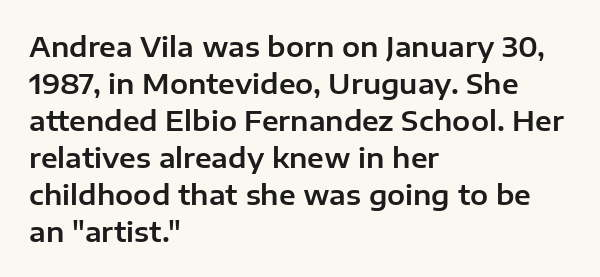
{"italic": "no", "underline": "no", "align": "left", "line_spacing": "normal", "line_spacing_ratio": 1.37, "letter_spacing": "normal", "letter_spacing_em": 0.0, "glyph_px": 27}
